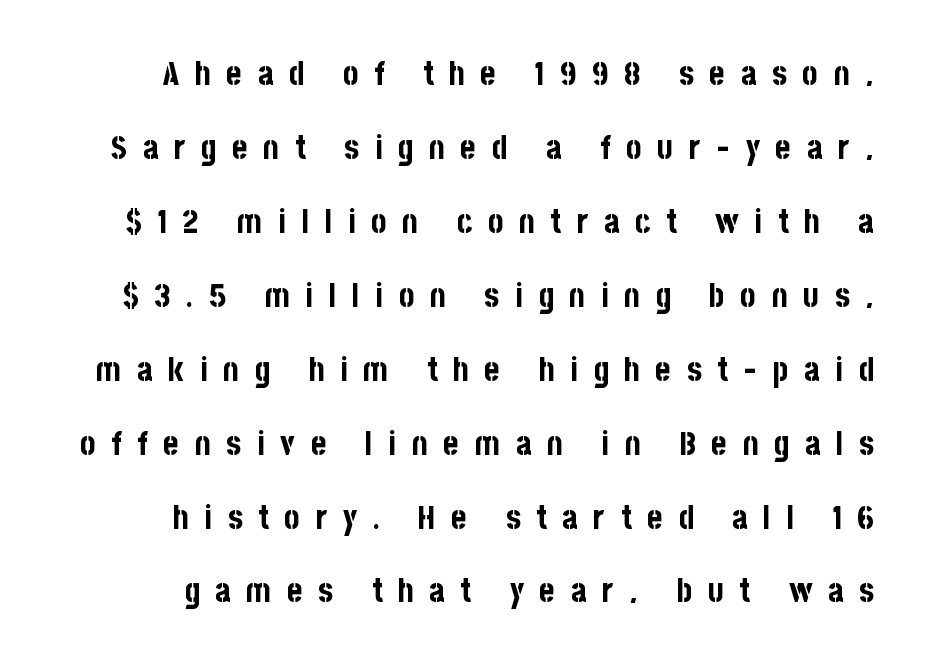
Q: Is the text bold? A: Yes.
Q: Is the text italic (slanted)? A: No, it is upright.
Q: Is the typeface a serif or a sans-serif typeface? A: Sans-serif.
Q: Is the text underlined? A: No.
Q: Is the spacing between letters normal or unusually wide? A: Unusually wide.
Q: Is the spacing between lines tight, normal or loose? A: Loose.
Q: Width (condensed, normal, or wide)? A: Condensed.
Q: Stroke contrast? A: Low.
Q: x-height? A: Large.
Q: Monospaced? A: No.
